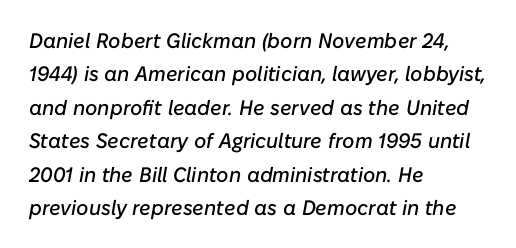
Q: Is the text italic (slanted)? A: Yes, it leans right by about 10 degrees.
Q: Is the text underlined? A: No.
Q: How is the paragraph aligned? A: Left-aligned.
Q: Is the spacing between letters normal or unusually wide? A: Normal.
Q: Is the spacing between lines tight, normal or loose? A: Normal.
